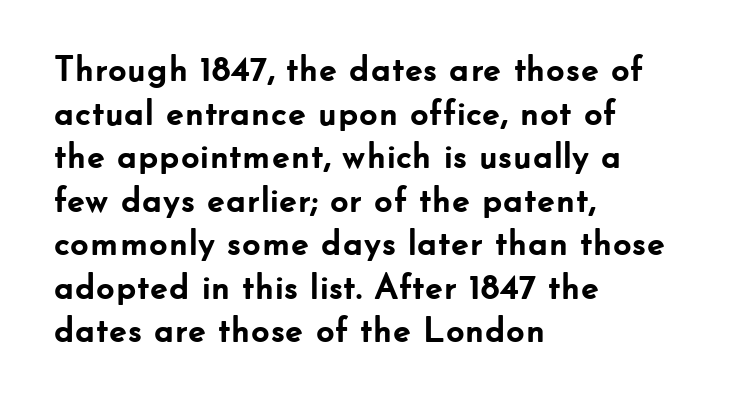
Q: Is the text bold? A: Yes.
Q: Is the text italic (slanted)? A: No, it is upright.
Q: Is the typeface a serif or a sans-serif typeface? A: Sans-serif.
Q: Is the text underlined? A: No.
Q: How is the paragraph aligned? A: Left-aligned.
Q: Is the spacing between letters normal or unusually wide? A: Normal.
Q: Width (condensed, normal, or wide)? A: Normal.
Q: Stroke contrast? A: Low.
Q: x-height? A: Small.
Q: Monospaced? A: No.
